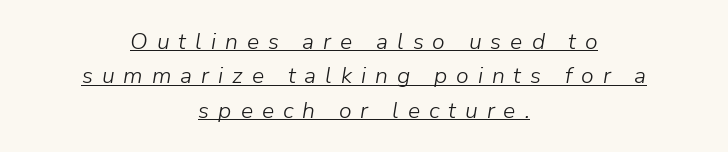
A normal amount of white space separates one row of letters from the next. The typeface has the unassuming heft of standard copy or less. Both edges are ragged and mirror each other, which tells us the setting is centered. The whole block is typeset with a tilt. Characters follow at a spacing far wider than the type designer built in.
